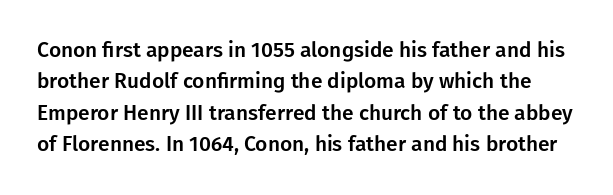
Letter spacing: default. Style check: upright. The zone under the glyphs is completely vacant. Vertical spacing — default.
